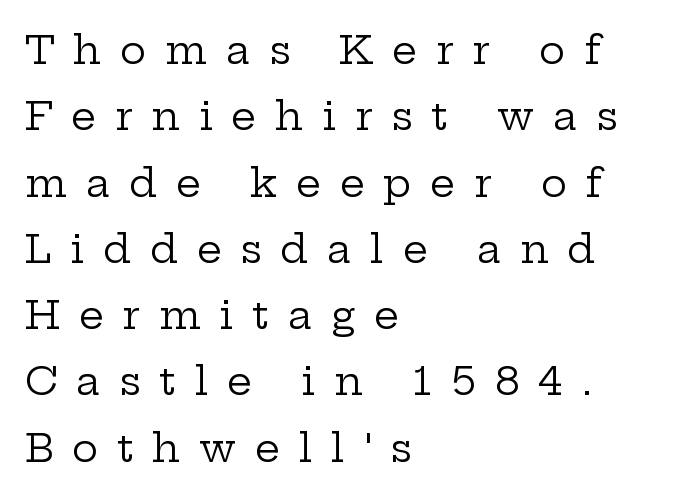
{"serif": "yes", "italic": "no", "bold": "no", "weight": "regular", "width": "wide", "stroke_contrast": "low", "x_height": "medium", "monospaced": "no", "underline": "no", "align": "left", "line_spacing": "normal", "line_spacing_ratio": 1.7, "letter_spacing": "wide", "letter_spacing_em": 0.48, "glyph_px": 39}
